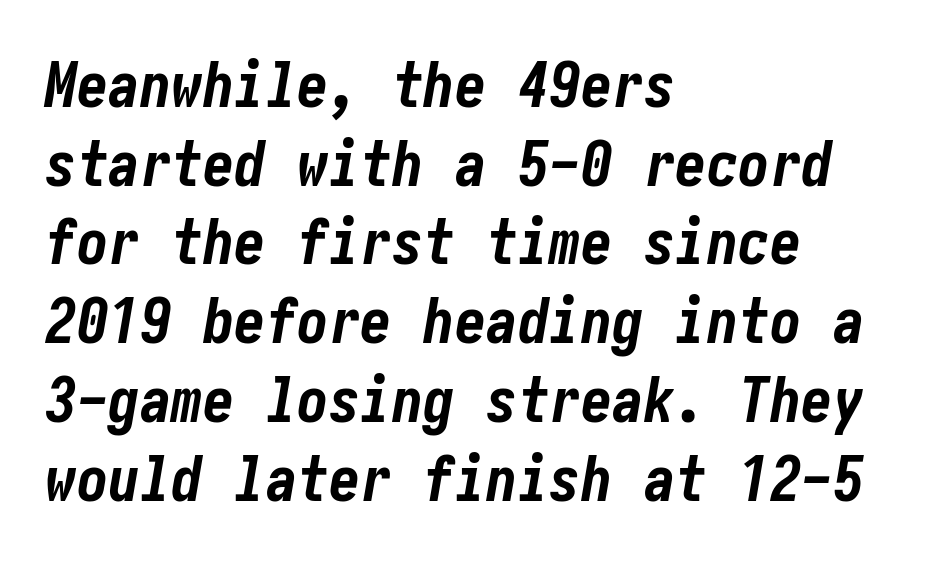
The image shows 63 px bold, condensed type, italic (leaning right); set left-aligned, normal line spacing (1.25x), normal letter spacing, not underlined; low stroke contrast and a medium x-height.
